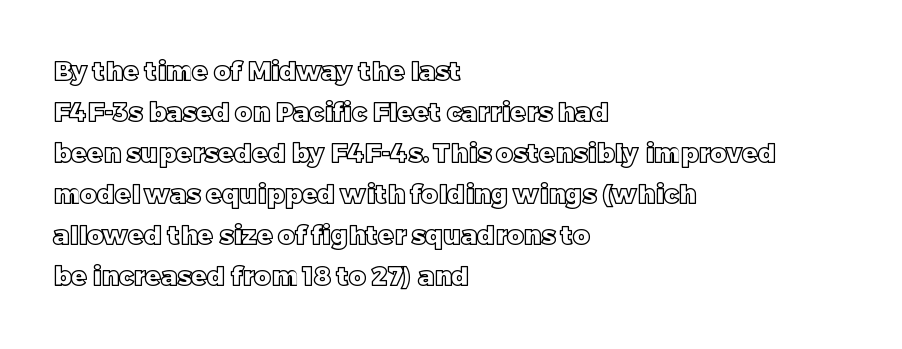
Q: Is the text italic (slanted)? A: No, it is upright.
Q: Is the text underlined? A: No.
Q: How is the paragraph aligned? A: Left-aligned.
Q: Is the spacing between letters normal or unusually wide? A: Normal.
Q: Is the spacing between lines tight, normal or loose? A: Normal.
